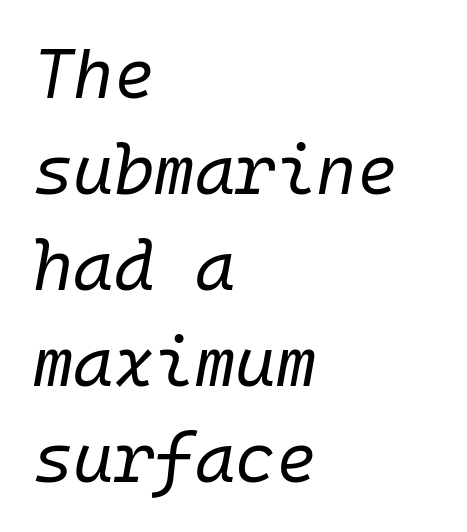
{"italic": "yes", "lean": "right", "slant_degrees": 10, "bold": "no", "weight": "regular", "width": "normal", "stroke_contrast": "low", "x_height": "medium", "monospaced": "yes", "underline": "no", "align": "left", "line_spacing": "normal", "line_spacing_ratio": 1.39, "letter_spacing": "normal", "letter_spacing_em": 0.0, "glyph_px": 69}
